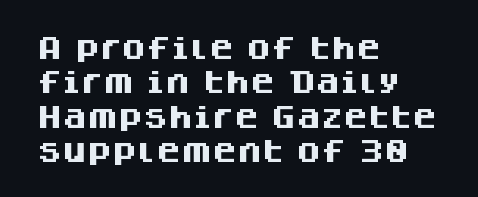
Plain, unruled lines of type. Italic: no, the glyphs are upright roman. The face used here has the dense, thick strokes of a bold. Compared with typical paragraphs, the rows here are spaced about the same. The paragraph has a hard left edge and a soft right edge. Here the glyphs are tracked normally, forming tight word shapes.
